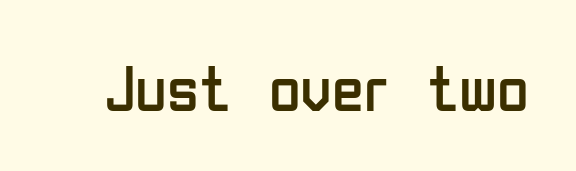
{"serif": "no", "italic": "no", "bold": "no", "weight": "regular", "width": "condensed", "stroke_contrast": "low", "x_height": "medium", "monospaced": "no", "underline": "no", "letter_spacing": "normal", "letter_spacing_em": 0.0, "glyph_px": 65}
